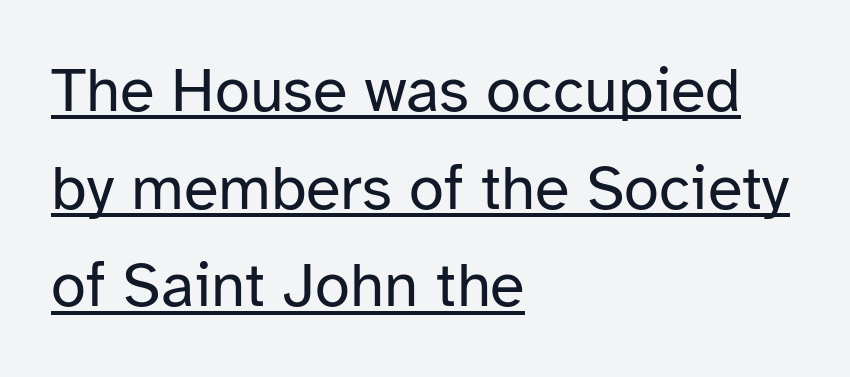
Q: Is the text bold? A: No.
Q: Is the text italic (slanted)? A: No, it is upright.
Q: Is the typeface a serif or a sans-serif typeface? A: Sans-serif.
Q: Is the text underlined? A: Yes.
Q: How is the paragraph aligned? A: Left-aligned.
Q: Is the spacing between letters normal or unusually wide? A: Normal.
Q: Is the spacing between lines tight, normal or loose? A: Normal.
Q: Width (condensed, normal, or wide)? A: Normal.
Q: Stroke contrast? A: Low.
Q: x-height? A: Medium.
Q: Monospaced? A: No.
